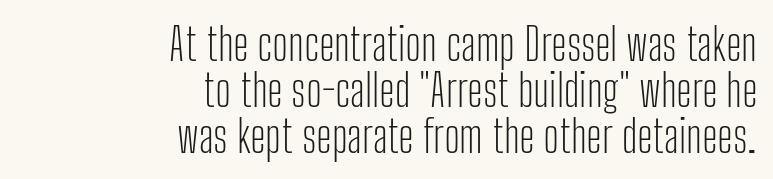
{"serif": "no", "italic": "no", "bold": "no", "weight": "light", "width": "condensed", "stroke_contrast": "low", "x_height": "medium", "monospaced": "no", "underline": "no", "align": "right", "line_spacing": "tight", "line_spacing_ratio": 1.02, "letter_spacing": "normal", "letter_spacing_em": 0.0, "glyph_px": 45}
